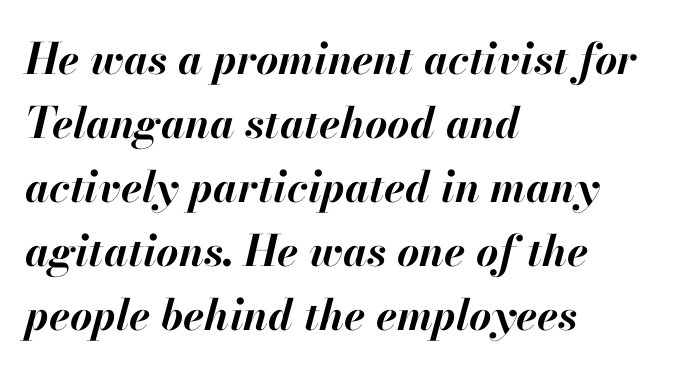
The image shows 43 px bold type, italic (leaning right); set left-aligned, normal line spacing (1.49x), normal letter spacing, not underlined; high stroke contrast and a small x-height.
